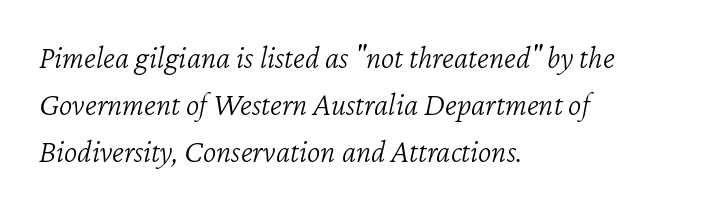
The image shows 32 px light type, italic (leaning right); set left-aligned, normal line spacing (1.47x), normal letter spacing, not underlined; low stroke contrast and a medium x-height.
